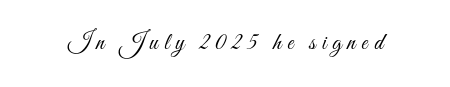
{"bold": "no", "underline": "no", "letter_spacing": "wide", "letter_spacing_em": 0.25, "glyph_px": 24}
